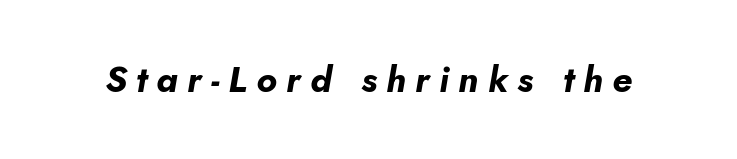
There is plenty of visible air inserted between adjacent glyphs. This sample has the flowing, uneven cadence of proportional lettering. Heavy-handed strokes throughout: this text is bold. Clear beneath every line of the passage. Rendered with sloped, italic letterforms.
